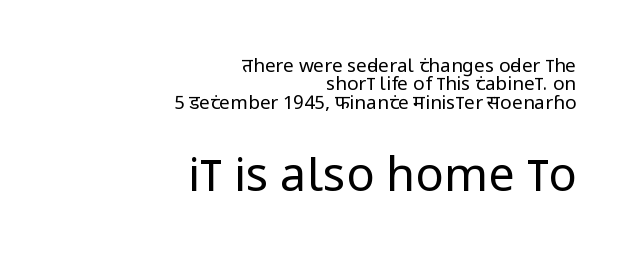
Q: Is the text bold? A: No.
Q: Is the text italic (slanted)? A: No, it is upright.
Q: Is the typeface a serif or a sans-serif typeface? A: Sans-serif.
Q: Is the text underlined? A: No.
Q: How is the paragraph aligned? A: Right-aligned.
Q: Is the spacing between letters normal or unusually wide? A: Normal.
Q: Is the spacing between lines tight, normal or loose? A: Tight.
Q: Which block of text is set in a larger size, the first (top) or the second (bottom)? A: The second (bottom) one.
Q: Width (condensed, normal, or wide)? A: Condensed.
Q: Stroke contrast? A: Low.
Q: x-height? A: Large.
Q: Monospaced? A: No.
